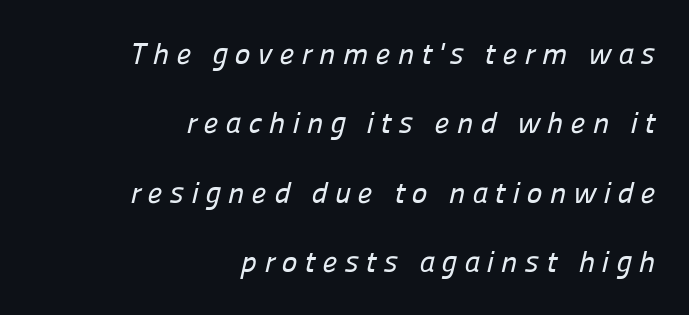
Q: Is the typeface a serif or a sans-serif typeface? A: Sans-serif.
Q: Is the text underlined? A: No.
Q: How is the paragraph aligned? A: Right-aligned.
Q: Is the spacing between letters normal or unusually wide? A: Unusually wide.
Q: Is the spacing between lines tight, normal or loose? A: Loose.
Q: Width (condensed, normal, or wide)? A: Normal.
Q: Stroke contrast? A: Low.
Q: x-height? A: Medium.
Q: Monospaced? A: No.
